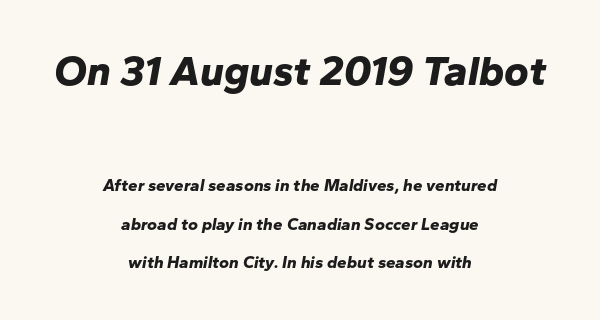
{"italic": "yes", "lean": "right", "slant_degrees": 10, "bold": "yes", "weight": "bold", "width": "normal", "stroke_contrast": "low", "x_height": "medium", "monospaced": "no", "underline": "no", "align": "center", "line_spacing": "loose", "line_spacing_ratio": 2.27, "letter_spacing": "normal", "letter_spacing_em": 0.0, "larger_block": "first", "size_ratio": 2.47, "glyph_px": 42}
